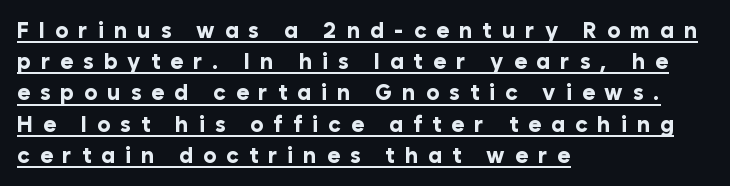
The image shows 22 px bold type, upright; set left-aligned, normal line spacing (1.42x), unusually wide letter spacing (+0.45 em), underlined.
